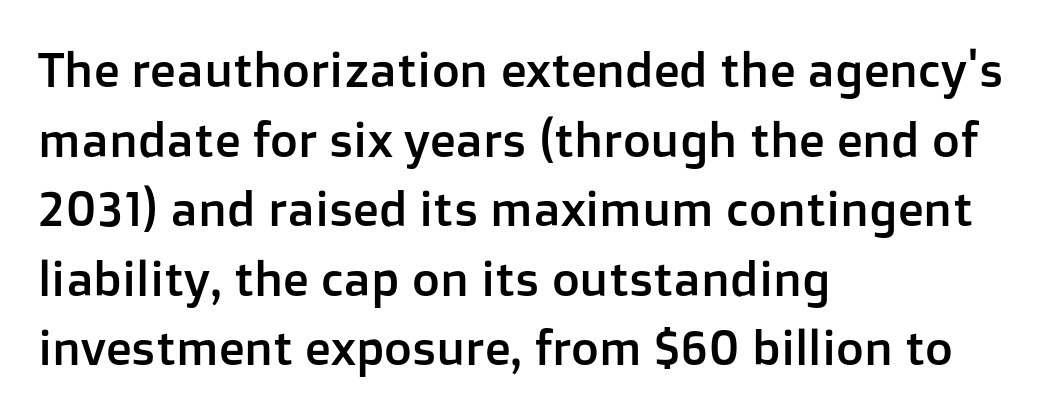
Q: Is the text italic (slanted)? A: No, it is upright.
Q: Is the typeface a serif or a sans-serif typeface? A: Sans-serif.
Q: Is the text underlined? A: No.
Q: How is the paragraph aligned? A: Left-aligned.
Q: Is the spacing between letters normal or unusually wide? A: Normal.
Q: Is the spacing between lines tight, normal or loose? A: Normal.
Q: Width (condensed, normal, or wide)? A: Normal.
Q: Stroke contrast? A: Low.
Q: x-height? A: Medium.
Q: Monospaced? A: No.
